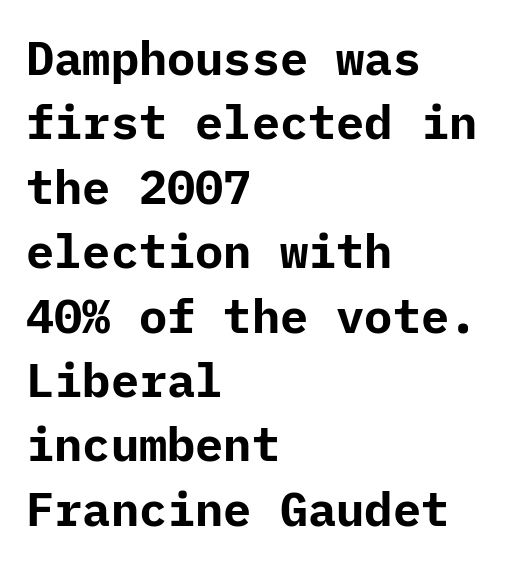
{"serif": "no", "italic": "no", "bold": "yes", "weight": "bold", "width": "normal", "stroke_contrast": "low", "x_height": "medium", "underline": "no", "align": "left", "line_spacing": "normal", "line_spacing_ratio": 1.37, "letter_spacing": "normal", "letter_spacing_em": 0.0, "glyph_px": 47}
